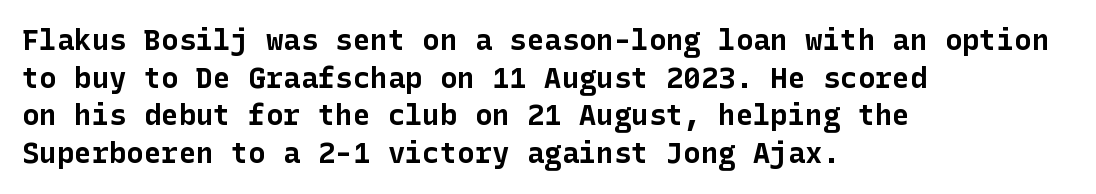
The image shows 29 px bold sans-serif type, upright; set left-aligned, normal line spacing (1.3x), normal letter spacing, not underlined; low stroke contrast and a medium x-height.
